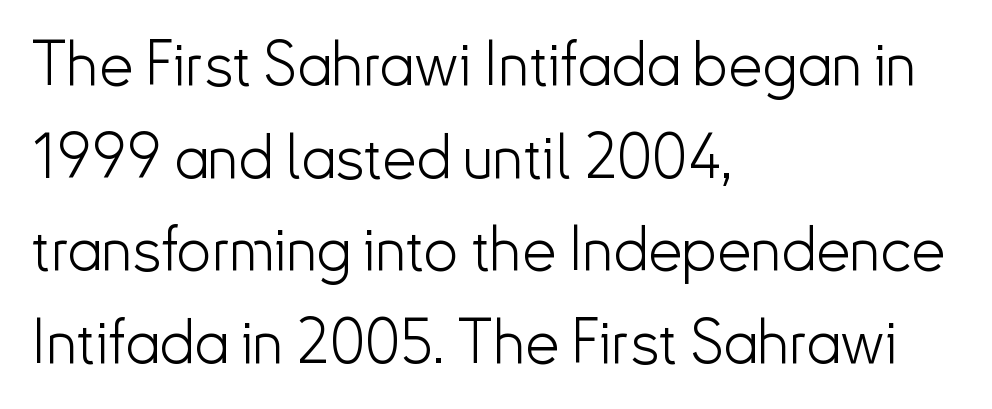
The image shows 61 px light sans-serif type, upright; set left-aligned, normal line spacing (1.52x), normal letter spacing, not underlined; low stroke contrast and a small x-height.
